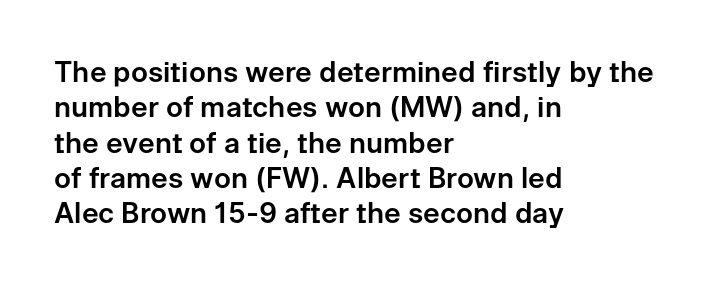
Q: Is the text italic (slanted)? A: No, it is upright.
Q: Is the typeface a serif or a sans-serif typeface? A: Sans-serif.
Q: Is the text underlined? A: No.
Q: How is the paragraph aligned? A: Left-aligned.
Q: Is the spacing between letters normal or unusually wide? A: Normal.
Q: Is the spacing between lines tight, normal or loose? A: Normal.
Q: Width (condensed, normal, or wide)? A: Normal.
Q: Stroke contrast? A: Low.
Q: x-height? A: Medium.
Q: Monospaced? A: No.
